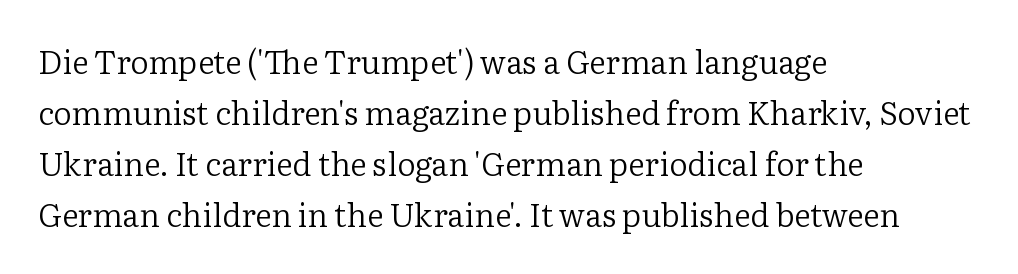
You can tell it's not italic because the verticals are truly vertical. The rendering anchors every line to the left-hand side. Do the characters align in a grid? No, the font is proportional. What kind of face is this? One with serifs. A typesetter would call this leading conventional body-copy spacing. Words appear dense and cohesive because spacing is normal.
